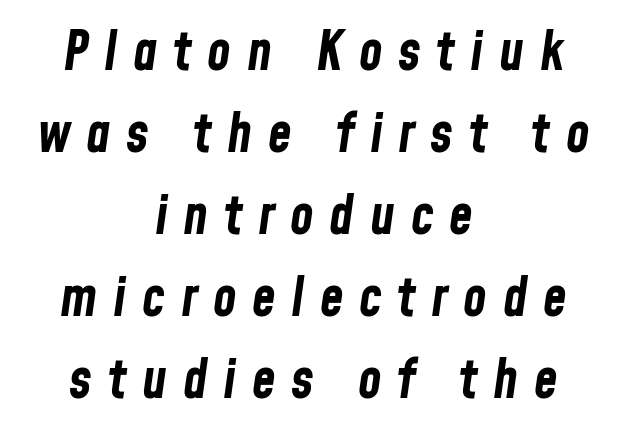
As a designer I'd log this as weight 700, bold. Beneath every word, the page is bare. Between one letter and the next there's a generous, obvious gap. The passage shown is typed in a proportional face where columns would drift. Caption: multi-line text, centered on the measure.
